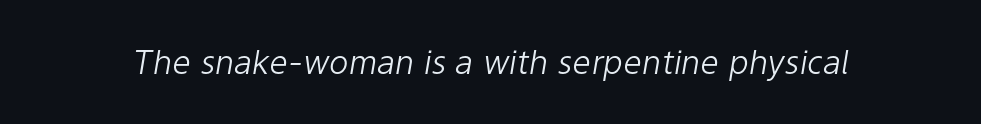
The string is rendered with underlining switched off. Do the characters align in a grid? No, the font is proportional. Is the type slanted? Yes — the strokes lean at a clear angle. Letters have the restrained weight of plain body copy at most. Is the letter spacing exaggerated? No — it looks like the ordinary default.
